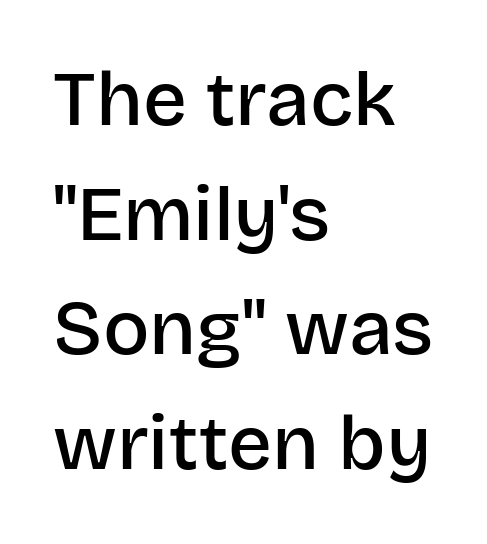
Q: Is the text bold? A: Semi-bold.
Q: Is the text italic (slanted)? A: No, it is upright.
Q: Is the typeface a serif or a sans-serif typeface? A: Sans-serif.
Q: Is the text underlined? A: No.
Q: How is the paragraph aligned? A: Left-aligned.
Q: Is the spacing between letters normal or unusually wide? A: Normal.
Q: Is the spacing between lines tight, normal or loose? A: Normal.
Q: Width (condensed, normal, or wide)? A: Normal.
Q: Stroke contrast? A: Low.
Q: x-height? A: Large.
Q: Monospaced? A: No.
